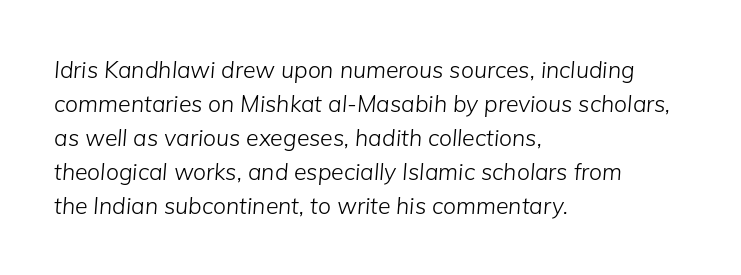
The image shows 23 px text type, italic (leaning right); set left-aligned, normal line spacing (1.48x), normal letter spacing, not underlined.
